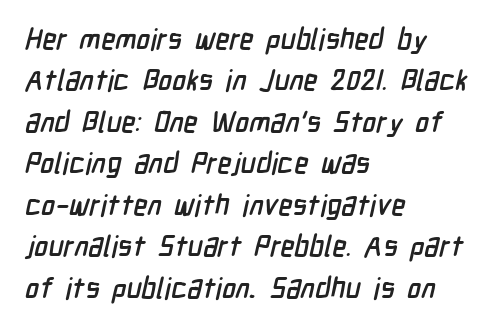
The image shows 29 px condensed sans-serif type; set left-aligned, normal line spacing (1.43x), normal letter spacing, not underlined; low stroke contrast and a medium x-height.
